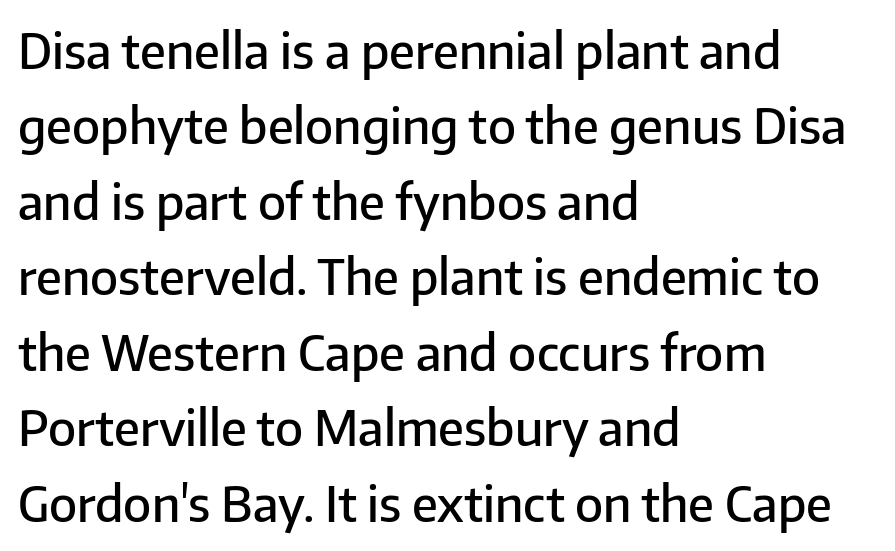
Q: Is the text bold? A: Semi-bold.
Q: Is the text italic (slanted)? A: No, it is upright.
Q: Is the typeface a serif or a sans-serif typeface? A: Sans-serif.
Q: Is the text underlined? A: No.
Q: How is the paragraph aligned? A: Left-aligned.
Q: Is the spacing between letters normal or unusually wide? A: Normal.
Q: Is the spacing between lines tight, normal or loose? A: Normal.
Q: Width (condensed, normal, or wide)? A: Normal.
Q: Stroke contrast? A: Low.
Q: x-height? A: Medium.
Q: Monospaced? A: No.
